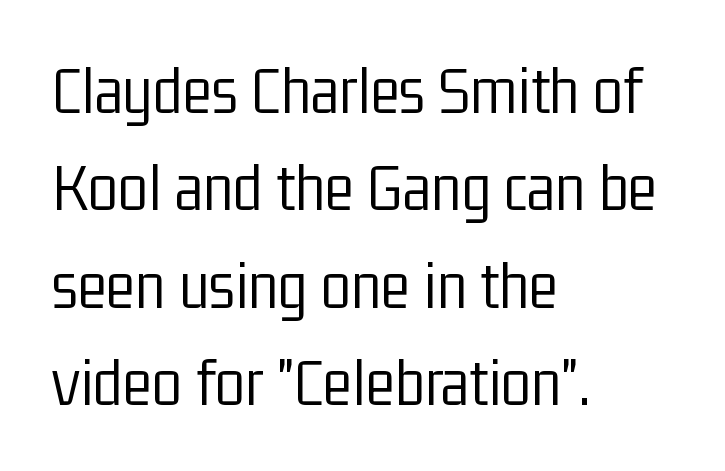
The vertical gap from one line to the next is medium. The axis of the letterforms is exactly vertical. Character widths vary here, with narrow letters taking less room than wide ones. These lines are composed in type without serifs.
